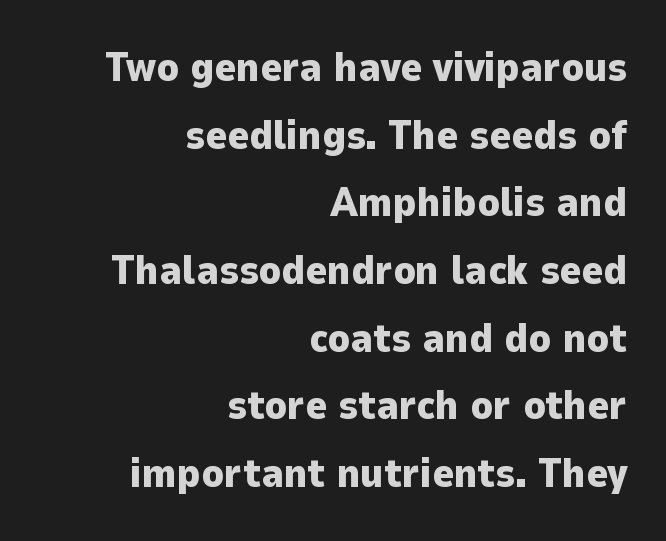
Q: Is the text bold? A: Yes.
Q: Is the text italic (slanted)? A: No, it is upright.
Q: Is the typeface a serif or a sans-serif typeface? A: Sans-serif.
Q: Is the text underlined? A: No.
Q: How is the paragraph aligned? A: Right-aligned.
Q: Is the spacing between letters normal or unusually wide? A: Normal.
Q: Is the spacing between lines tight, normal or loose? A: Normal.
Q: Width (condensed, normal, or wide)? A: Normal.
Q: Stroke contrast? A: Low.
Q: x-height? A: Medium.
Q: Monospaced? A: No.
